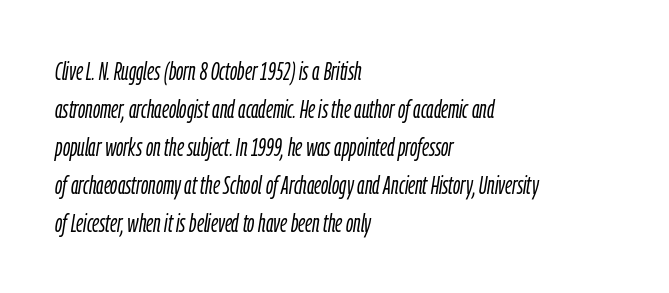
The image shows 25 px text type, italic (leaning right); set left-aligned, normal line spacing (1.52x), normal letter spacing, not underlined.
